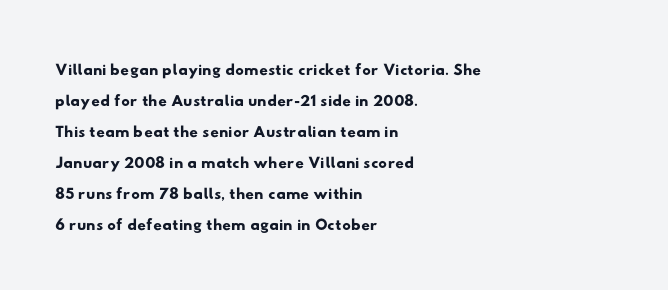
Each row of text sits above clean, open space. Caption: multi-line text, flush left, ragged right. Short note: letters normally spaced. Regarding leading, the lines here are spaced in the standard way.
